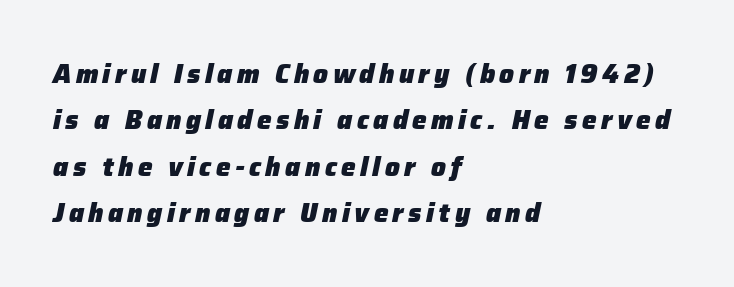
The image shows 26 px bold type, italic (leaning right); set left-aligned, line spacing 1.78x, not underlined.
